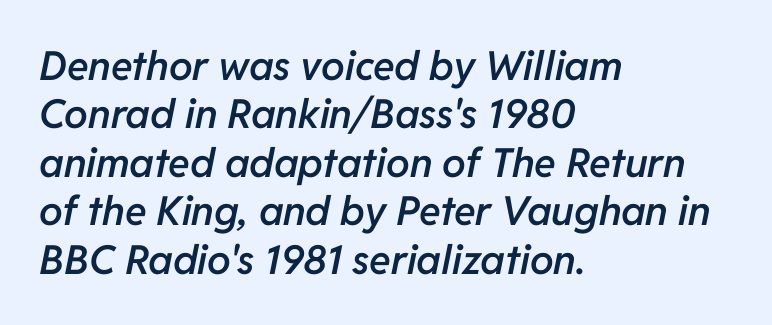
The image shows 40 px semibold type, italic (leaning right); set left-aligned, line spacing 1.21x, normal letter spacing, not underlined; low stroke contrast and a medium x-height.
